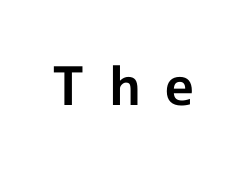
{"serif": "no", "italic": "no", "bold": "yes", "weight": "bold", "width": "normal", "x_height": "medium", "monospaced": "no", "underline": "no", "letter_spacing": "wide", "letter_spacing_em": 0.45, "glyph_px": 53}
